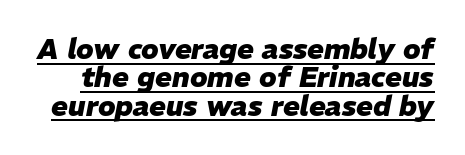
Slant detected: the letters are inclined. These lines are rendered in a variable-pitch font. Summary of weight: heavy, a full bold. Nothing unusual about the tracking: characters are spaced as the font intends. The typesetter has applied underlining to the passage shown. These lines huddle together more closely than default settings would place them.
